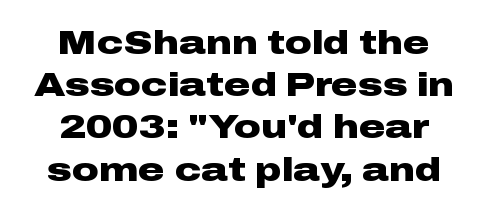
Note: no serifs on the glyphs. Students, observe: this is what conventionally led text looks like. Bold? Absolutely — the strokes are thick and heavy. Designer's note — italics off, roman on. Anything drawn beneath the words? Only blank space. This sample is center-justified, so both line endings float freely.
